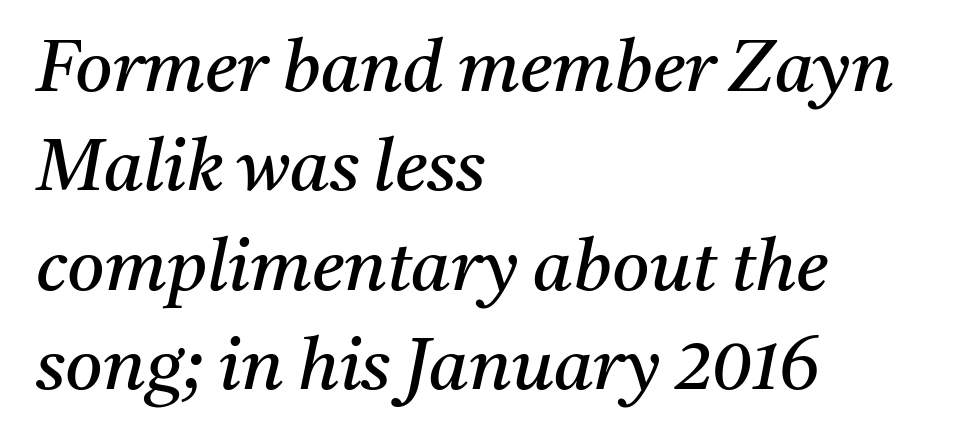
{"serif": "yes", "italic": "yes", "lean": "right", "slant_degrees": 11, "bold": "no", "weight": "regular", "width": "normal", "stroke_contrast": "medium", "x_height": "medium", "monospaced": "no", "underline": "no", "align": "left", "line_spacing": "normal", "line_spacing_ratio": 1.38, "letter_spacing": "normal", "letter_spacing_em": 0.0, "glyph_px": 72}
